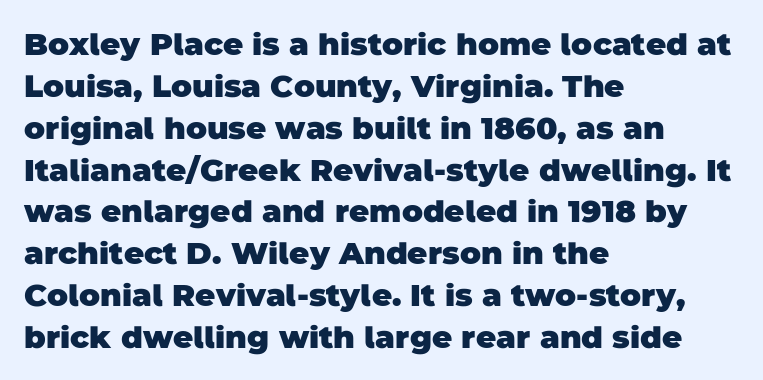
Honestly, the letter spacing is just normal — you wouldn't notice it. The rag falls on the right side of this text block. The rendering uses natural spacing where letterforms have individual widths. The zone under the glyphs is completely vacant. Each new line begins a customary step beneath the previous one. The characters display no serif detailing; their extremities are plain.
